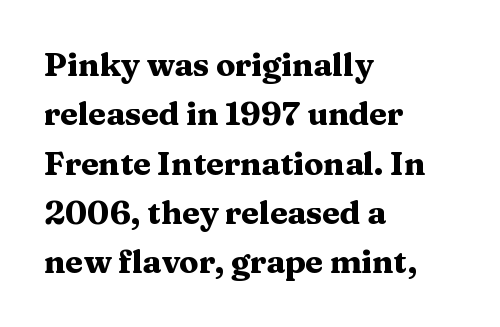
Q: Is the text bold? A: Yes.
Q: Is the text italic (slanted)? A: No, it is upright.
Q: Is the typeface a serif or a sans-serif typeface? A: Serif.
Q: Is the text underlined? A: No.
Q: How is the paragraph aligned? A: Left-aligned.
Q: Is the spacing between letters normal or unusually wide? A: Normal.
Q: Is the spacing between lines tight, normal or loose? A: Normal.
Q: Width (condensed, normal, or wide)? A: Wide.
Q: Stroke contrast? A: Medium.
Q: x-height? A: Medium.
Q: Monospaced? A: No.
